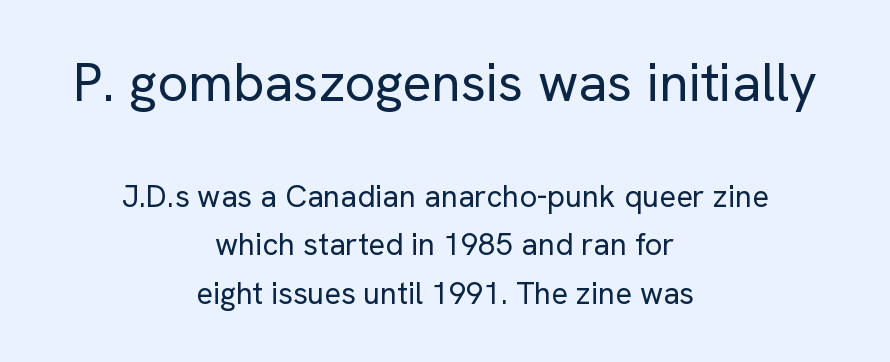
Spacing between characters is what you'd get straight out of the box. Classification — sans serif. These glyphs show unthickened strokes, regular width or finer. Spacing verdict: proportional, widths tailored to each character. Honestly, the row spacing looks completely unremarkable. Just letters on the line, the space beneath them empty.
